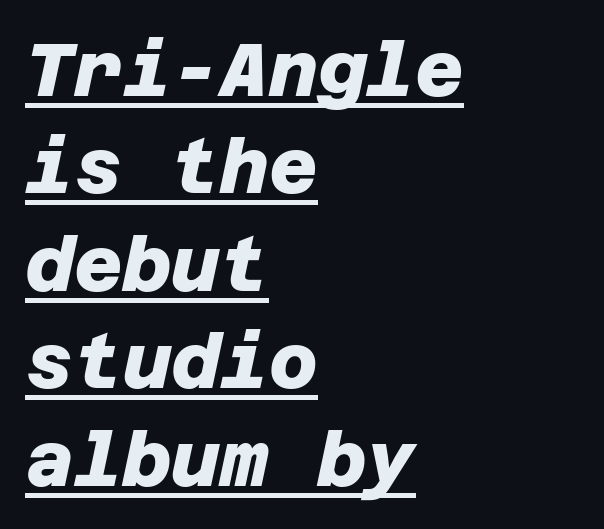
Emphasis is given by a line drawn under the lettering. Bold? Absolutely — the strokes are thick and heavy. Baseline-to-baseline distance is the conventional proportion of letter height. The typeface chosen for these lines omits serifs. There is no visible air inserted between adjacent glyphs. Leftover space on each line is placed entirely after the last word.
